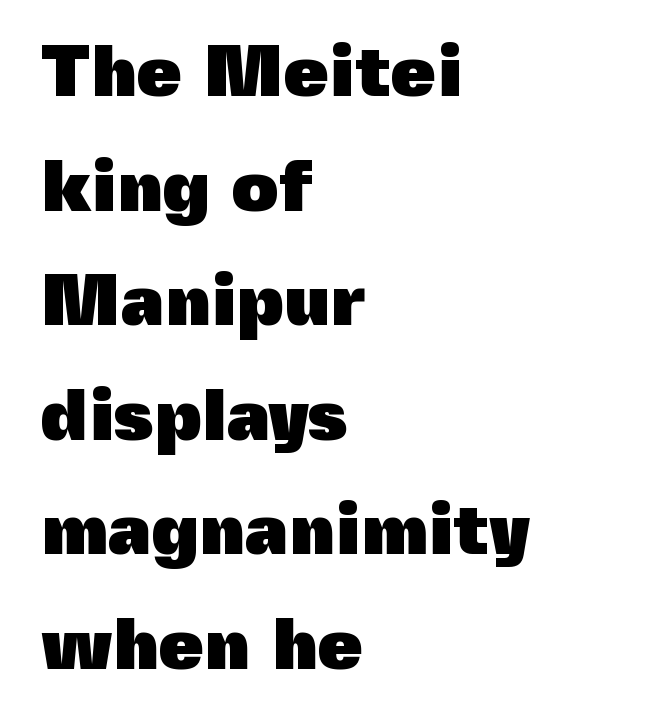
The image shows 73 px heavy sans-serif type, upright; set left-aligned, normal line spacing (1.57x), normal letter spacing, not underlined; a medium x-height.
